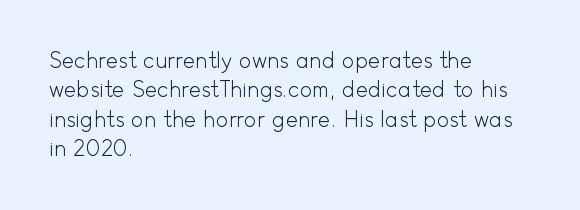
{"italic": "no", "bold": "no", "underline": "no", "align": "left", "line_spacing": "normal", "line_spacing_ratio": 1.4, "letter_spacing": "normal", "letter_spacing_em": 0.0, "glyph_px": 21}
